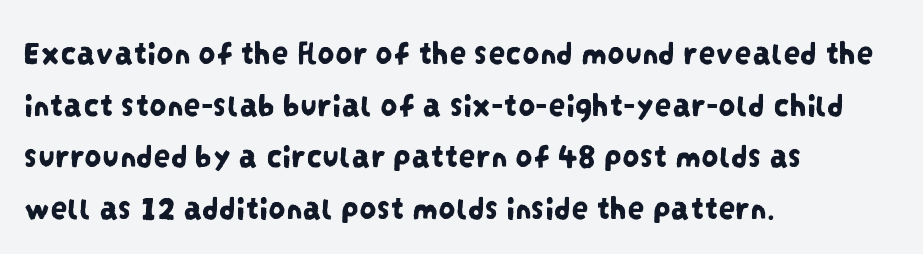
{"serif": "no", "width": "condensed", "stroke_contrast": "low", "x_height": "large", "monospaced": "no", "underline": "no", "align": "left", "line_spacing": "normal", "line_spacing_ratio": 1.52, "letter_spacing": "normal", "letter_spacing_em": 0.0, "glyph_px": 34}
